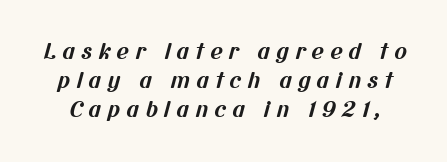
The image shows 21 px bold type; set normal line spacing (1.38x), unusually wide letter spacing (+0.3 em), not underlined.
